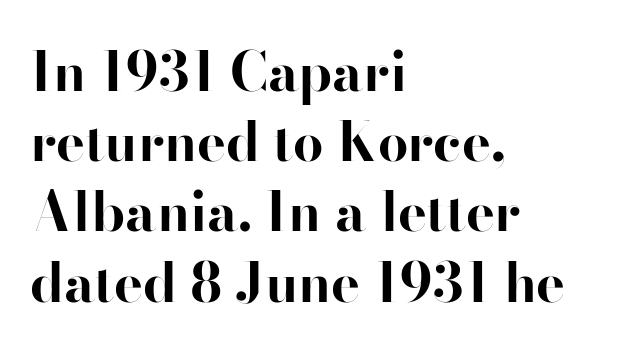
{"serif": "no", "italic": "no", "bold": "yes", "weight": "bold", "width": "normal", "stroke_contrast": "high", "x_height": "small", "monospaced": "no", "underline": "no", "align": "left", "line_spacing": "normal", "line_spacing_ratio": 1.3, "letter_spacing": "normal", "letter_spacing_em": 0.0, "glyph_px": 54}
